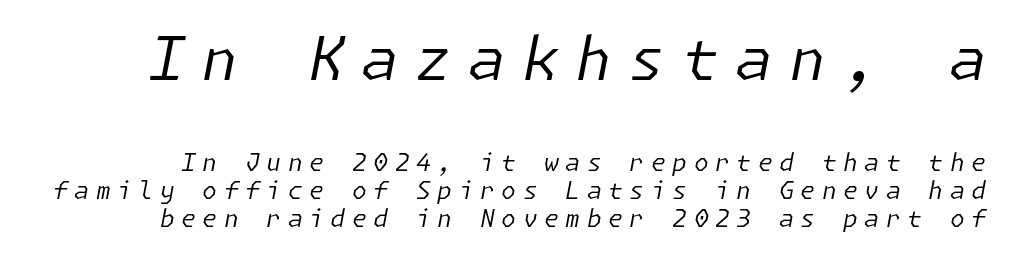
{"italic": "yes", "lean": "right", "slant_degrees": 11, "bold": "no", "weight": "regular", "width": "normal", "stroke_contrast": "low", "x_height": "medium", "underline": "no", "line_spacing_ratio": 1.18, "letter_spacing": "wide", "letter_spacing_em": 0.27, "larger_block": "first", "size_ratio": 2.5, "glyph_px": 60}
